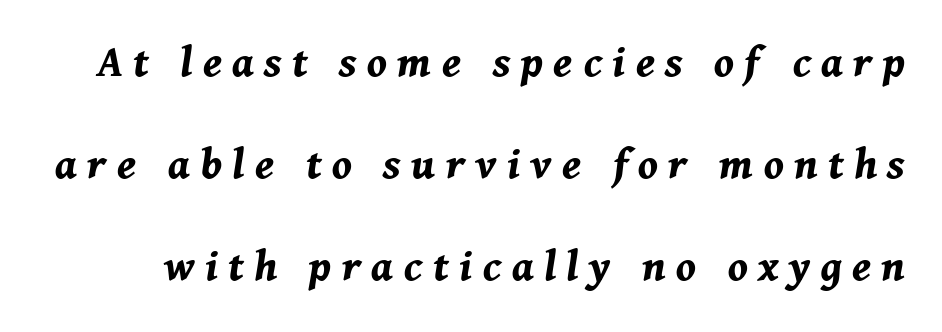
{"italic": "yes", "lean": "right", "slant_degrees": 11, "bold": "yes", "weight": "bold", "width": "normal", "stroke_contrast": "medium", "x_height": "medium", "monospaced": "no", "underline": "no", "line_spacing": "loose", "line_spacing_ratio": 2.17, "letter_spacing": "wide", "letter_spacing_em": 0.22, "glyph_px": 47}
